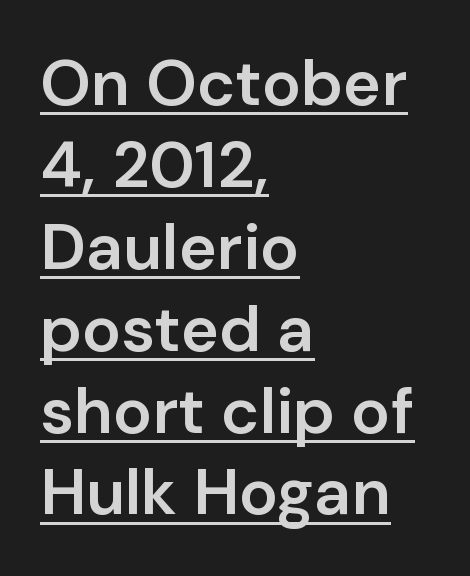
The rendering keeps characters at their native spacing. Spacing verdict: proportional, widths tailored to each character. The face used here is a semibold: visibly heavier than regular, lighter than bold. A baseline rule has been typeset under these characters.
